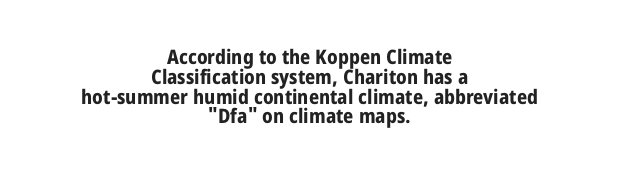
The image shows 20 px bold type, upright; set centered, tight line spacing (0.99x), normal letter spacing, not underlined.
